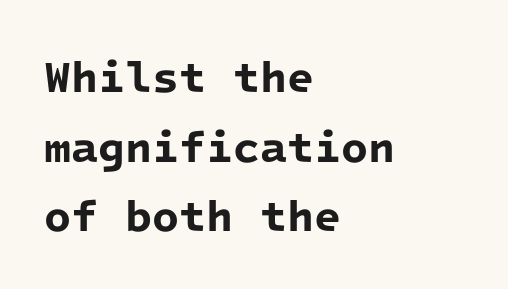
Q: Is the text bold? A: Yes.
Q: Is the typeface a serif or a sans-serif typeface? A: Sans-serif.
Q: Is the text underlined? A: No.
Q: How is the paragraph aligned? A: Left-aligned.
Q: Is the spacing between letters normal or unusually wide? A: Normal.
Q: Is the spacing between lines tight, normal or loose? A: Normal.
Q: Width (condensed, normal, or wide)? A: Normal.
Q: Stroke contrast? A: Low.
Q: x-height? A: Medium.
Q: Monospaced? A: Yes.
